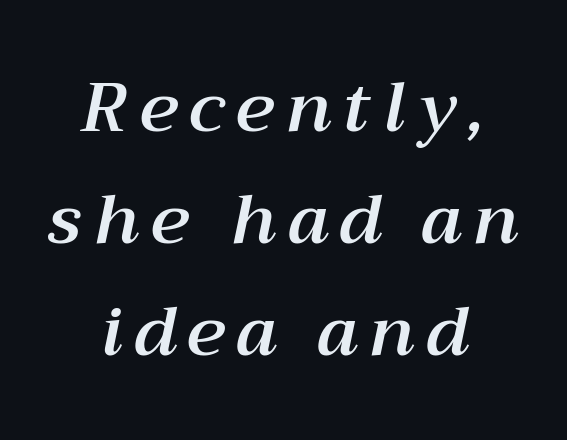
The image shows 69 px text type, italic (leaning right); set centered, normal line spacing (1.62x), not underlined; medium stroke contrast and a medium x-height.
